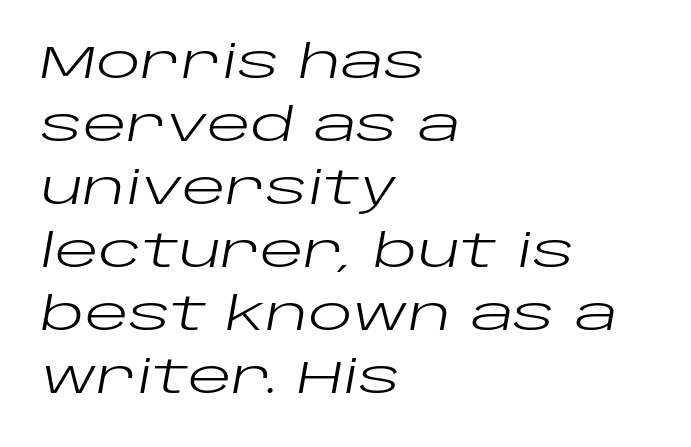
Q: Is the text bold? A: No.
Q: Is the text italic (slanted)? A: Yes, it leans right by about 10 degrees.
Q: Is the text underlined? A: No.
Q: How is the paragraph aligned? A: Left-aligned.
Q: Is the spacing between letters normal or unusually wide? A: Normal.
Q: Is the spacing between lines tight, normal or loose? A: Normal.
Q: Width (condensed, normal, or wide)? A: Wide.
Q: Stroke contrast? A: Low.
Q: x-height? A: Large.
Q: Monospaced? A: No.
